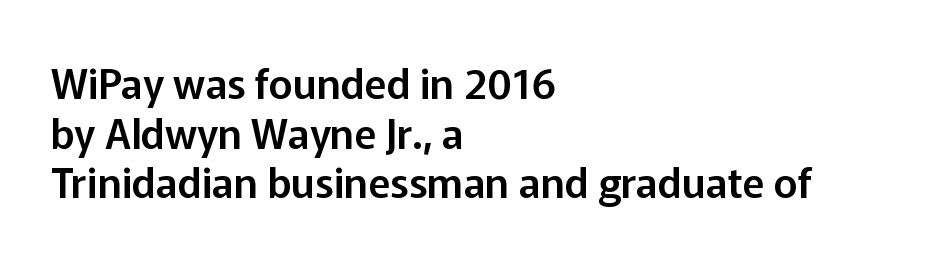
{"serif": "no", "italic": "no", "width": "normal", "stroke_contrast": "low", "x_height": "medium", "monospaced": "no", "underline": "no", "align": "left", "line_spacing_ratio": 1.21, "letter_spacing": "normal", "letter_spacing_em": 0.0, "glyph_px": 41}
